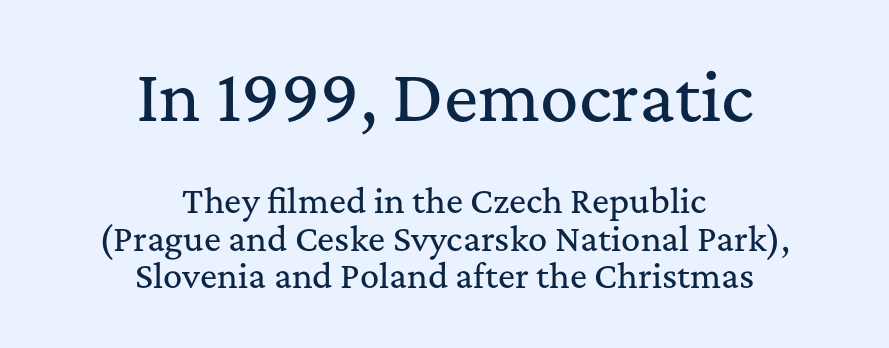
The image shows 64 px serif type, upright; set centered, line spacing 1.17x, normal letter spacing, not underlined; the first (top) block is 2.0x larger; medium stroke contrast and a medium x-height.
